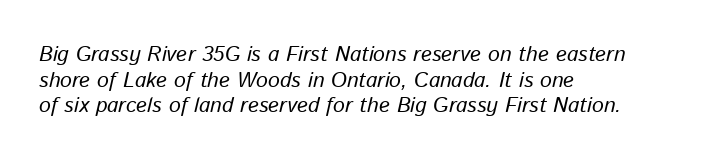
{"italic": "yes", "lean": "right", "slant_degrees": 13, "bold": "no", "underline": "no", "align": "left", "line_spacing_ratio": 1.22, "letter_spacing": "normal", "letter_spacing_em": 0.0, "glyph_px": 21}
